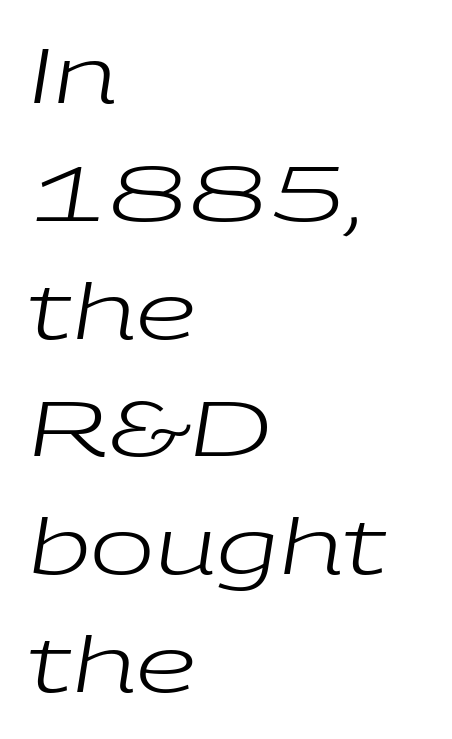
Rendered with sloped, italic letterforms. The text block is weighted toward the left margin, trailing off unevenly rightward. The rendering uses natural spacing where letterforms have individual widths. This rendering features lettering with no underline. How are the letters spaced? Ordinarily, with no added tracking.
